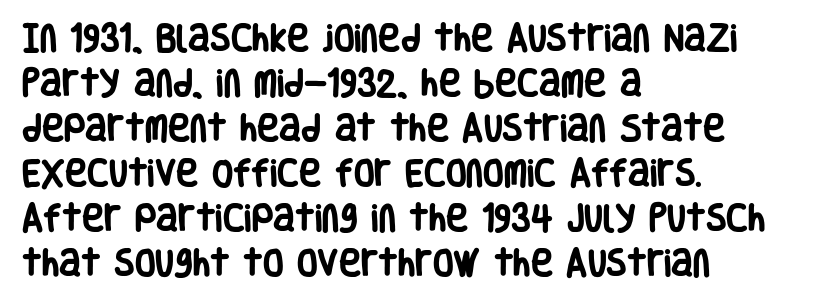
{"serif": "no", "italic": "no", "bold": "yes", "weight": "heavy", "width": "condensed", "stroke_contrast": "low", "x_height": "large", "monospaced": "no", "underline": "no", "align": "left", "line_spacing": "normal", "line_spacing_ratio": 1.5, "letter_spacing": "normal", "letter_spacing_em": 0.0, "glyph_px": 30}
